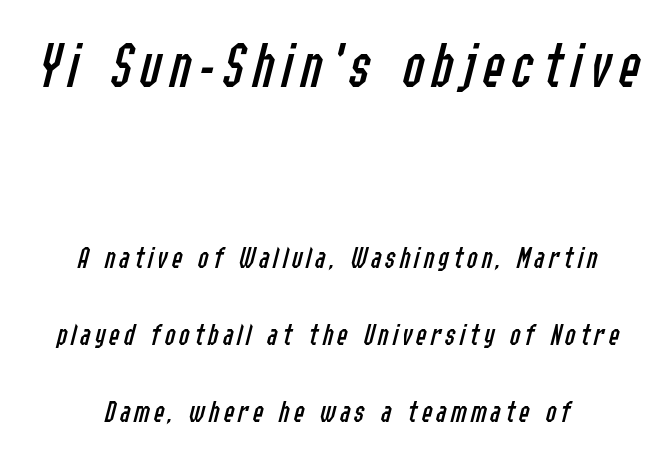
The text carries the slant typical of an italic or oblique font. In CSS terms this would be text-align: center. The foot of each line stays bare and open. Size contrast runs from large at the top to small at the bottom. The strokes carry an ordinary text weight at most. Think of a printed novel: that variable character pitch is what you see here.
